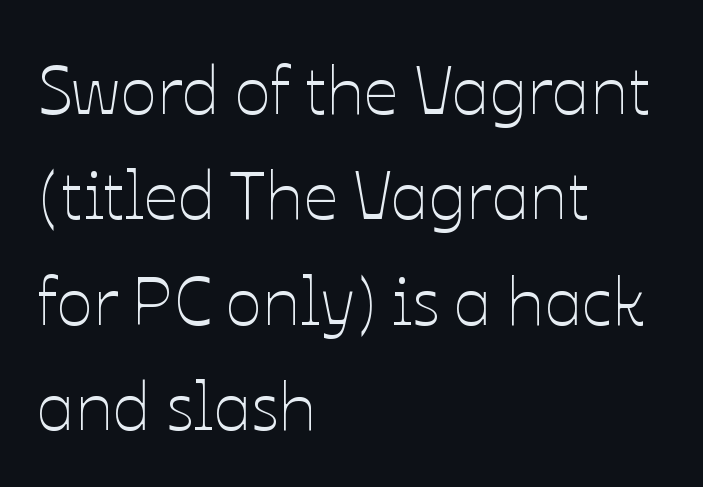
This block has exactly the height ordinary leading produces. The specimen reads as upright at a glance. The glyphs are unaccompanied by any horizontal stroke below them. Bold? No — there's no thickening of the strokes. The lines in this sample share a left origin and differ only in where they stop.
